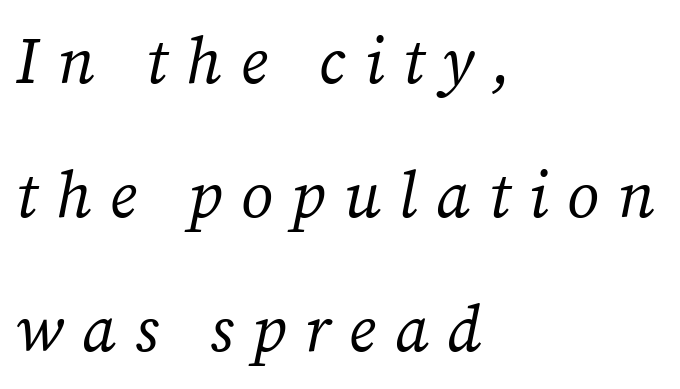
{"serif": "yes", "italic": "yes", "lean": "right", "slant_degrees": 12, "bold": "no", "weight": "regular", "width": "normal", "stroke_contrast": "medium", "x_height": "medium", "monospaced": "no", "underline": "no", "align": "left", "line_spacing": "loose", "line_spacing_ratio": 2.09, "letter_spacing": "wide", "letter_spacing_em": 0.29, "glyph_px": 64}
